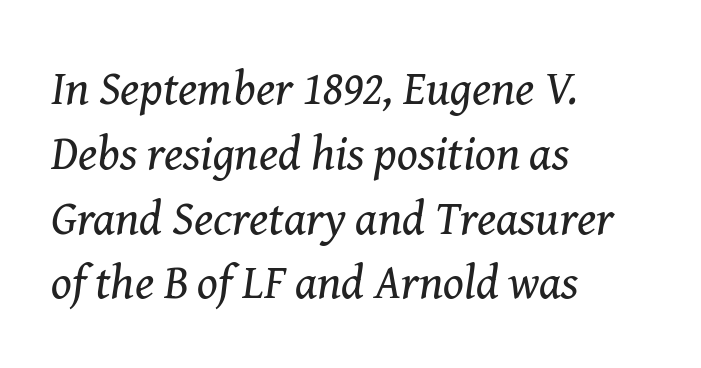
{"serif": "yes", "italic": "yes", "lean": "right", "slant_degrees": 8, "bold": "no", "weight": "regular", "width": "normal", "stroke_contrast": "medium", "x_height": "medium", "monospaced": "no", "underline": "no", "align": "left", "line_spacing": "normal", "line_spacing_ratio": 1.35, "letter_spacing": "normal", "letter_spacing_em": 0.0, "glyph_px": 48}
